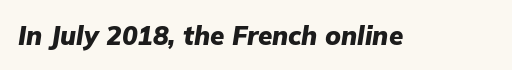
Q: Is the text bold? A: Yes.
Q: Is the text italic (slanted)? A: Yes, it leans right by about 9 degrees.
Q: Is the text underlined? A: No.
Q: Is the spacing between letters normal or unusually wide? A: Normal.
